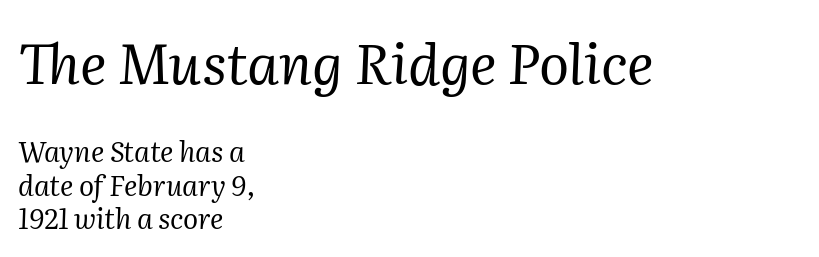
Q: Is the text bold? A: No.
Q: Is the text italic (slanted)? A: Yes, it leans right by about 2 degrees.
Q: Is the typeface a serif or a sans-serif typeface? A: Serif.
Q: Is the text underlined? A: No.
Q: How is the paragraph aligned? A: Left-aligned.
Q: Is the spacing between letters normal or unusually wide? A: Normal.
Q: Which block of text is set in a larger size, the first (top) or the second (bottom)? A: The first (top) one.
Q: Width (condensed, normal, or wide)? A: Normal.
Q: Stroke contrast? A: Medium.
Q: x-height? A: Medium.
Q: Monospaced? A: No.
